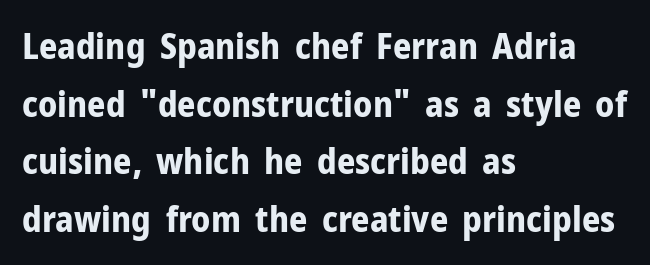
{"serif": "no", "italic": "no", "bold": "yes", "weight": "bold", "width": "normal", "stroke_contrast": "low", "x_height": "medium", "monospaced": "no", "underline": "no", "align": "left", "line_spacing": "normal", "line_spacing_ratio": 1.6, "letter_spacing": "normal", "letter_spacing_em": 0.0, "glyph_px": 36}
